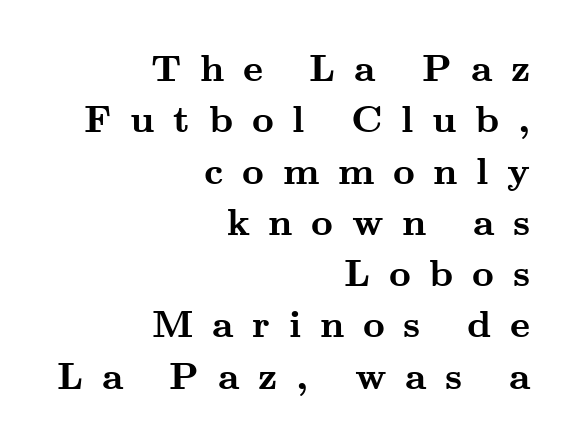
{"serif": "yes", "italic": "no", "bold": "yes", "weight": "semibold", "width": "wide", "stroke_contrast": "medium", "x_height": "small", "monospaced": "no", "underline": "no", "align": "right", "line_spacing": "normal", "line_spacing_ratio": 1.35, "letter_spacing": "wide", "letter_spacing_em": 0.49, "glyph_px": 38}
